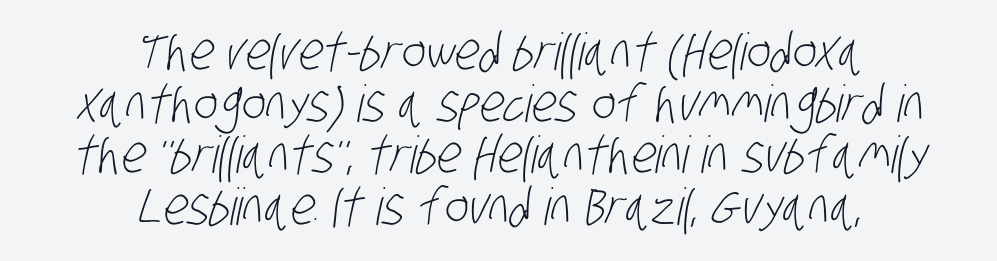
Q: Is the text bold? A: No.
Q: Is the typeface a serif or a sans-serif typeface? A: Sans-serif.
Q: Is the text underlined? A: No.
Q: How is the paragraph aligned? A: Centered.
Q: Is the spacing between letters normal or unusually wide? A: Normal.
Q: Is the spacing between lines tight, normal or loose? A: Tight.
Q: Width (condensed, normal, or wide)? A: Condensed.
Q: Stroke contrast? A: Low.
Q: x-height? A: Large.
Q: Monospaced? A: No.
